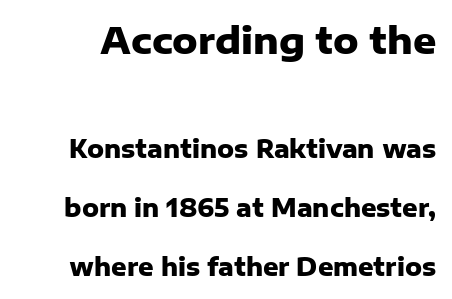
{"serif": "no", "italic": "no", "bold": "yes", "weight": "heavy", "width": "normal", "stroke_contrast": "low", "x_height": "medium", "monospaced": "no", "underline": "no", "line_spacing": "loose", "line_spacing_ratio": 2.46, "letter_spacing": "normal", "letter_spacing_em": 0.0, "larger_block": "first", "size_ratio": 1.5, "glyph_px": 36}
